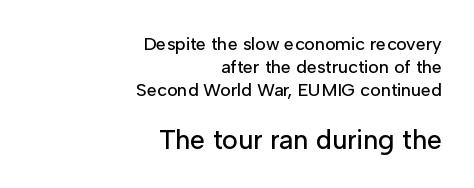
{"italic": "no", "underline": "no", "align": "right", "line_spacing": "normal", "line_spacing_ratio": 1.28, "letter_spacing": "normal", "letter_spacing_em": 0.0, "larger_block": "second", "size_ratio": 1.5, "glyph_px": 27}
